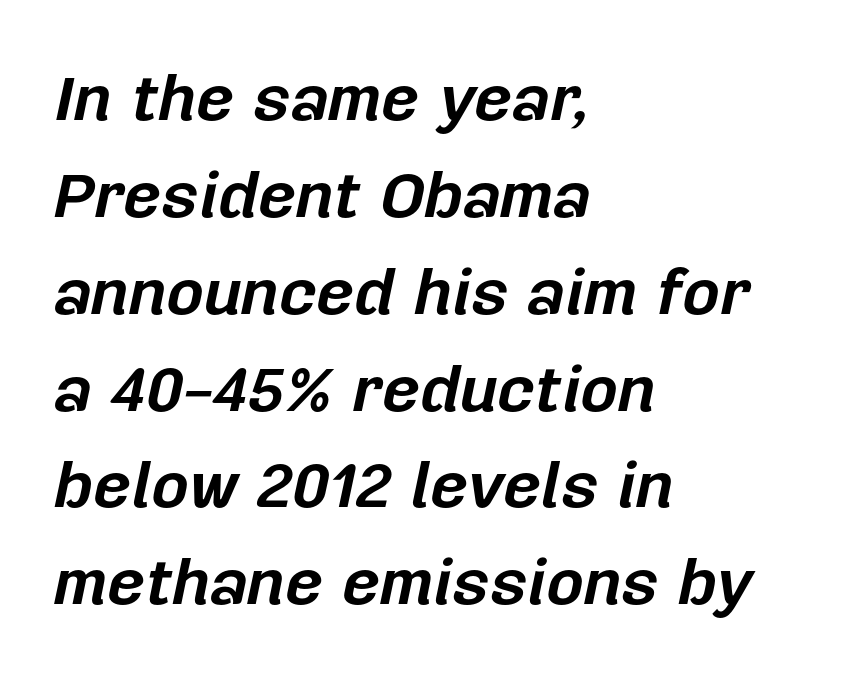
The image shows 65 px bold type, italic (leaning right); set left-aligned, normal line spacing (1.49x), normal letter spacing, not underlined; low stroke contrast and a medium x-height.
